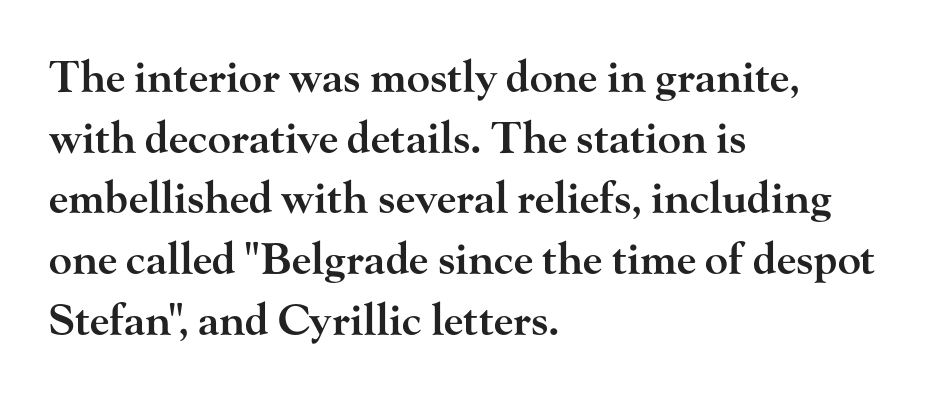
{"serif": "yes", "italic": "no", "bold": "semi", "weight": "semibold", "width": "wide", "stroke_contrast": "high", "x_height": "small", "monospaced": "no", "underline": "no", "align": "left", "line_spacing": "normal", "line_spacing_ratio": 1.41, "letter_spacing": "normal", "letter_spacing_em": 0.0, "glyph_px": 43}
